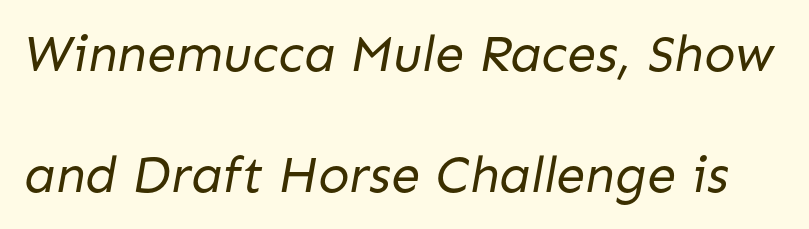
The image shows 52 px regular-weight sans-serif type; set loose line spacing (2.33x), normal letter spacing, not underlined; low stroke contrast and a medium x-height.
